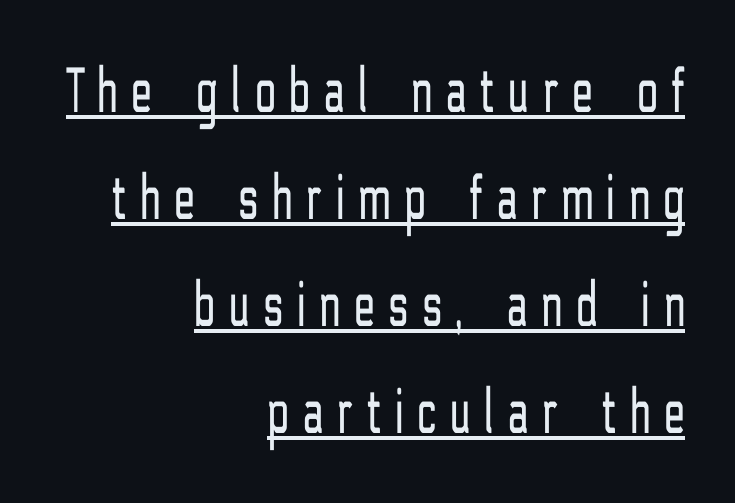
A typographer would call this underscored text. The passage shown has open, widely tracked lettering throughout. No chunkiness to these letters — they're not bold. Serif or sans? Sans — the stroke terminals are bare.
